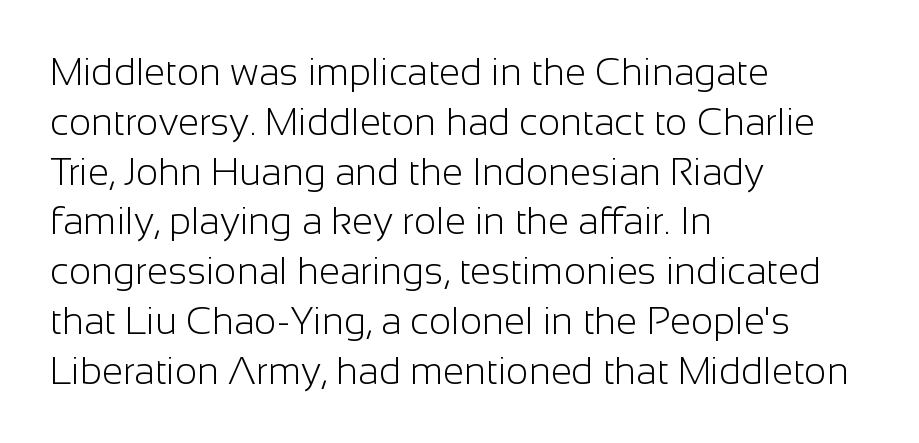
Stroke mass is kept to a normal reading level or below. Character widths vary here, with narrow letters taking less room than wide ones. The lettering holds an erect, upright posture throughout. A student would call this left alignment; a typographer would say flush left, rag right. Honestly, there is no underline to notice here at all. The tracking reads as untouched default to a designer's eye.
